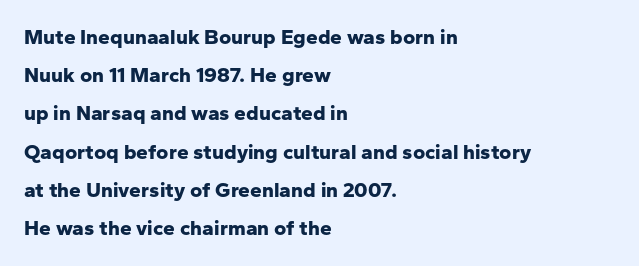
Q: Is the text bold? A: Yes.
Q: Is the text italic (slanted)? A: No, it is upright.
Q: Is the text underlined? A: No.
Q: How is the paragraph aligned? A: Left-aligned.
Q: Is the spacing between letters normal or unusually wide? A: Normal.
